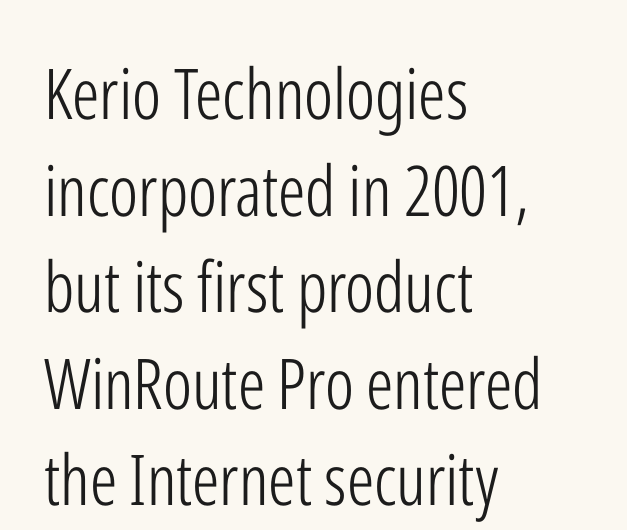
Q: Is the text bold? A: No.
Q: Is the text italic (slanted)? A: No, it is upright.
Q: Is the typeface a serif or a sans-serif typeface? A: Sans-serif.
Q: Is the text underlined? A: No.
Q: How is the paragraph aligned? A: Left-aligned.
Q: Is the spacing between letters normal or unusually wide? A: Normal.
Q: Is the spacing between lines tight, normal or loose? A: Normal.
Q: Width (condensed, normal, or wide)? A: Condensed.
Q: Stroke contrast? A: Low.
Q: x-height? A: Medium.
Q: Monospaced? A: No.
